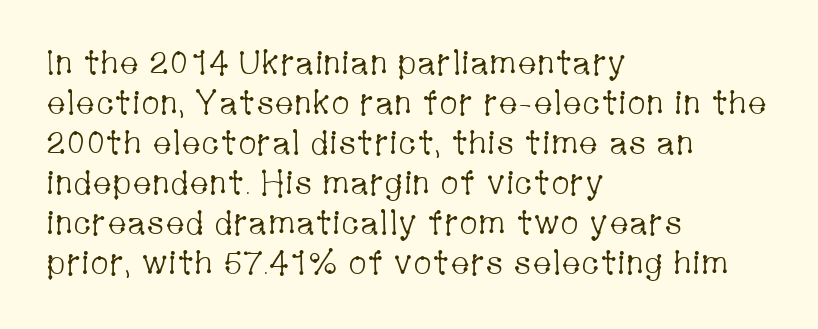
Q: Is the text bold? A: No.
Q: Is the text italic (slanted)? A: No, it is upright.
Q: Is the typeface a serif or a sans-serif typeface? A: Serif.
Q: Is the text underlined? A: No.
Q: How is the paragraph aligned? A: Left-aligned.
Q: Is the spacing between letters normal or unusually wide? A: Normal.
Q: Width (condensed, normal, or wide)? A: Condensed.
Q: Stroke contrast? A: Low.
Q: x-height? A: Medium.
Q: Monospaced? A: No.
